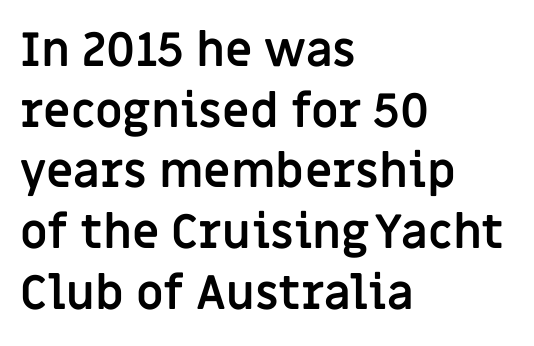
The image shows 47 px semibold sans-serif type, upright; set left-aligned, normal line spacing (1.29x), normal letter spacing, not underlined; low stroke contrast and a large x-height.
